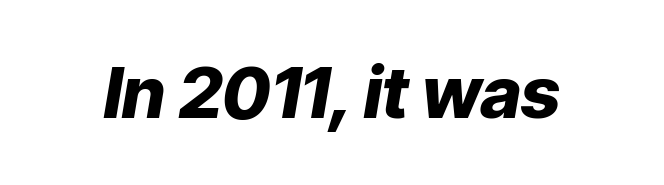
{"italic": "yes", "lean": "right", "slant_degrees": 9, "bold": "yes", "weight": "heavy", "width": "normal", "stroke_contrast": "low", "x_height": "medium", "monospaced": "no", "underline": "no", "letter_spacing": "normal", "letter_spacing_em": 0.0, "glyph_px": 71}
